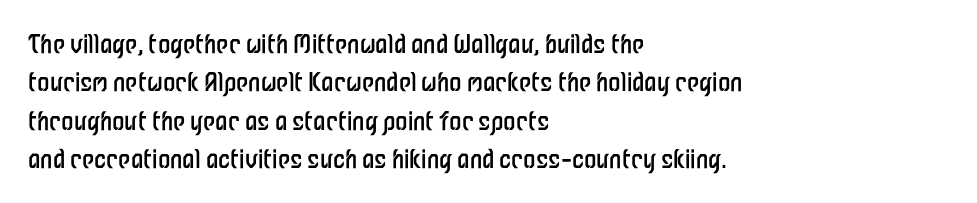
This sample uses an upright cut, with every glyph sitting square on the baseline. The string is rendered with underlining switched off. Tracking value appears to be zero — textbook default spacing. The lines in this sample share a left origin and differ only in where they stop. Vertical spacing — default.
